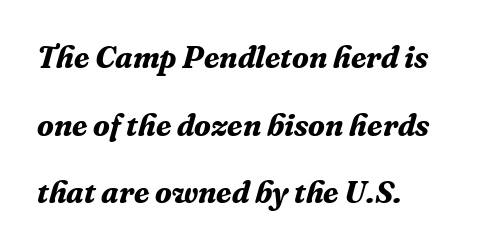
Q: Is the text bold? A: Yes.
Q: Is the text italic (slanted)? A: Yes, it leans right by about 16 degrees.
Q: Is the typeface a serif or a sans-serif typeface? A: Serif.
Q: Is the text underlined? A: No.
Q: How is the paragraph aligned? A: Left-aligned.
Q: Is the spacing between letters normal or unusually wide? A: Normal.
Q: Is the spacing between lines tight, normal or loose? A: Loose.
Q: Width (condensed, normal, or wide)? A: Normal.
Q: Stroke contrast? A: Medium.
Q: x-height? A: Medium.
Q: Monospaced? A: No.
